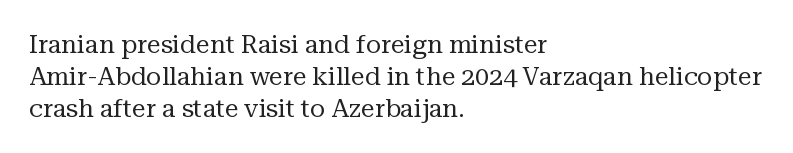
Glance below the letters and you will spot only blank space. The weight tops out at a normal text grade. Teacher's note: observe the even left margin — that is flush-left alignment. Interline gaps are of average width in this sample. In terms of posture, this sample is upright.
